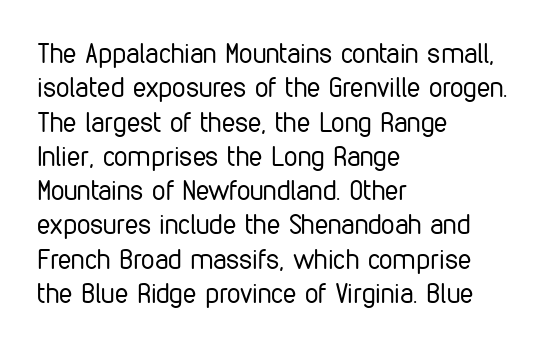
{"italic": "no", "bold": "no", "underline": "no", "align": "left", "line_spacing": "normal", "line_spacing_ratio": 1.27, "letter_spacing": "normal", "letter_spacing_em": 0.0, "glyph_px": 27}
